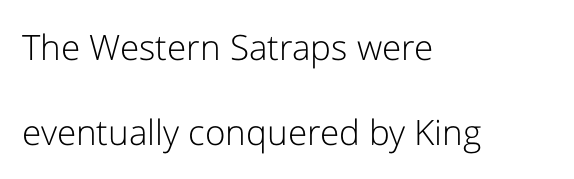
Note the varied advance widths — an 'i' is clearly narrower than an 'm'. Summary of weight: not heavy and not bold. The specimen reads as upright at a glance. Line spacing here is loose. The passage shown has conventional tracking throughout. Unlike a traditional serif, this face leaves its strokes unadorned.
